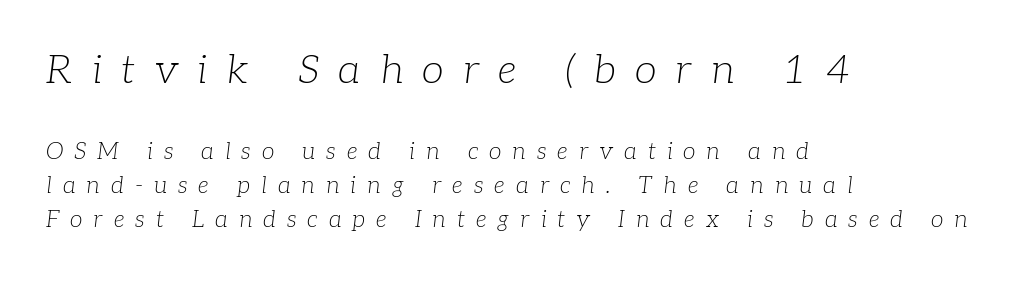
No extra ink here — the face is not bold. Rendered with sloped, italic letterforms. Descenders hang freely into open space. Here the glyphs are tracked loosely, breaking word shapes into spaced letters. Caption: upper text group enlarged, lower text group reduced.
